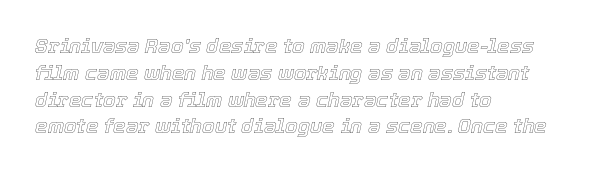
{"italic": "yes", "lean": "right", "slant_degrees": 12, "underline": "no", "align": "left", "line_spacing": "normal", "line_spacing_ratio": 1.34, "letter_spacing": "normal", "letter_spacing_em": 0.0, "glyph_px": 20}
